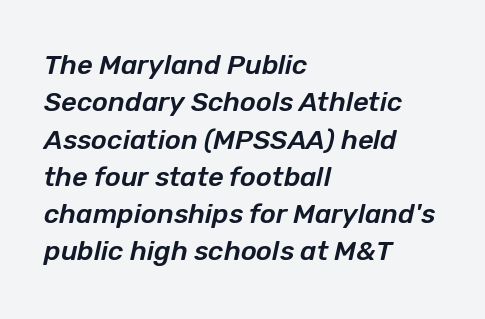
{"italic": "yes", "lean": "right", "slant_degrees": 12, "underline": "no", "align": "left", "line_spacing": "normal", "line_spacing_ratio": 1.38, "letter_spacing": "normal", "letter_spacing_em": 0.0, "glyph_px": 27}
